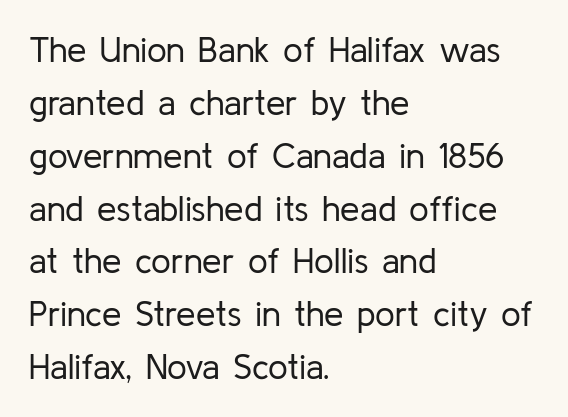
The font sits on the lighter half of the weight spectrum, regular included. Do the characters align in a grid? No, the font is proportional. Regarding serifs, this sample does without them. Notice how the passage keeps a crisp vertical edge on the left only.
